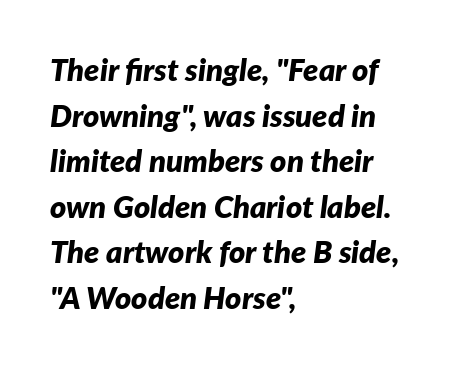
Q: Is the text bold? A: Yes.
Q: Is the text italic (slanted)? A: Yes, it leans right by about 7 degrees.
Q: Is the text underlined? A: No.
Q: How is the paragraph aligned? A: Left-aligned.
Q: Is the spacing between letters normal or unusually wide? A: Normal.
Q: Is the spacing between lines tight, normal or loose? A: Normal.
Q: Width (condensed, normal, or wide)? A: Normal.
Q: Stroke contrast? A: Low.
Q: x-height? A: Medium.
Q: Monospaced? A: No.
